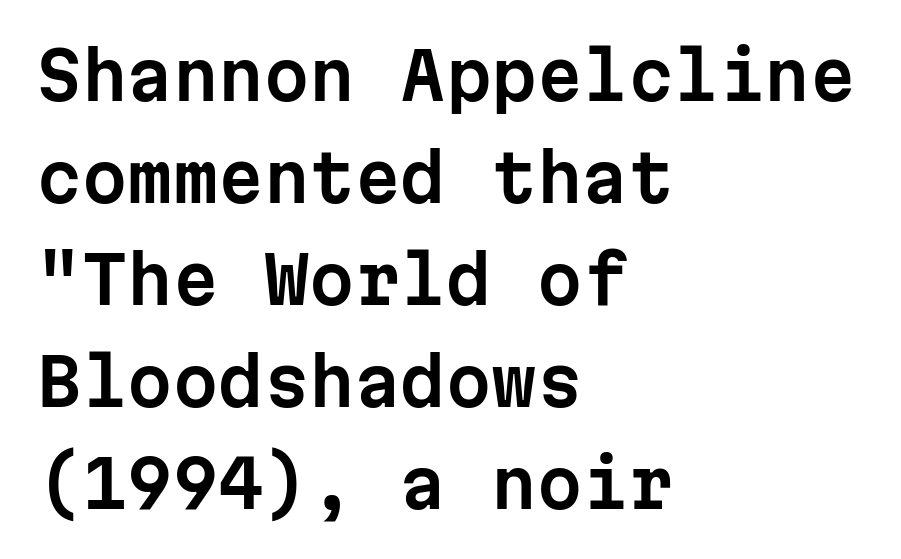
{"serif": "no", "italic": "no", "width": "normal", "stroke_contrast": "low", "x_height": "medium", "monospaced": "yes", "underline": "no", "align": "left", "line_spacing": "normal", "line_spacing_ratio": 1.57, "letter_spacing": "normal", "letter_spacing_em": 0.0, "glyph_px": 65}
